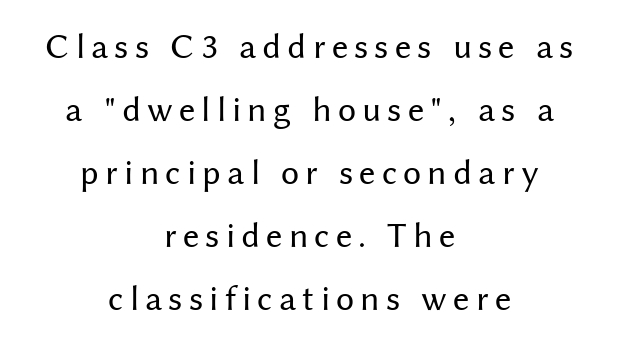
Q: Is the text bold? A: No.
Q: Is the text italic (slanted)? A: No, it is upright.
Q: Is the typeface a serif or a sans-serif typeface? A: Sans-serif.
Q: Is the text underlined? A: No.
Q: How is the paragraph aligned? A: Centered.
Q: Width (condensed, normal, or wide)? A: Normal.
Q: Stroke contrast? A: Medium.
Q: x-height? A: Medium.
Q: Monospaced? A: No.
